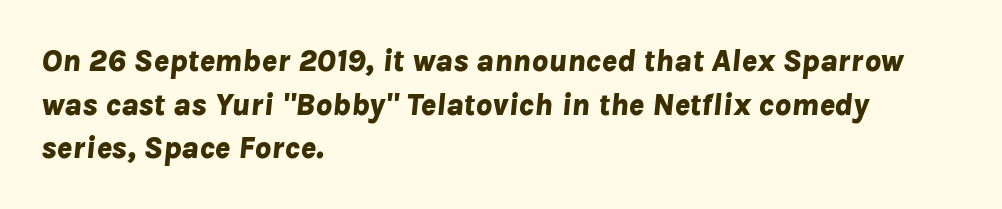
Anything drawn beneath the words? Only blank space. Short and long lines alike share a common starting point at left. The passage shown stacks its lines at a standard gap. I'd describe the lettering as bold — thick and assertive. Note the varied advance widths — an 'i' is clearly narrower than an 'm'. Quick note: italic.
